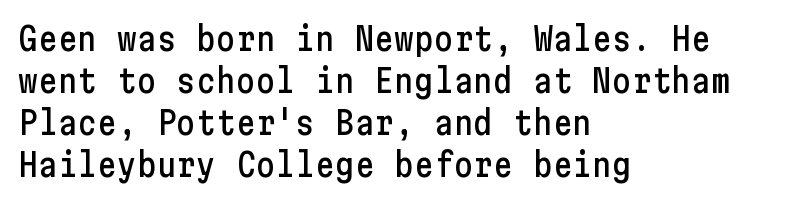
Q: Is the text italic (slanted)? A: No, it is upright.
Q: Is the typeface a serif or a sans-serif typeface? A: Sans-serif.
Q: Is the text underlined? A: No.
Q: How is the paragraph aligned? A: Left-aligned.
Q: Is the spacing between letters normal or unusually wide? A: Normal.
Q: Is the spacing between lines tight, normal or loose? A: Normal.
Q: Width (condensed, normal, or wide)? A: Condensed.
Q: Stroke contrast? A: Low.
Q: x-height? A: Medium.
